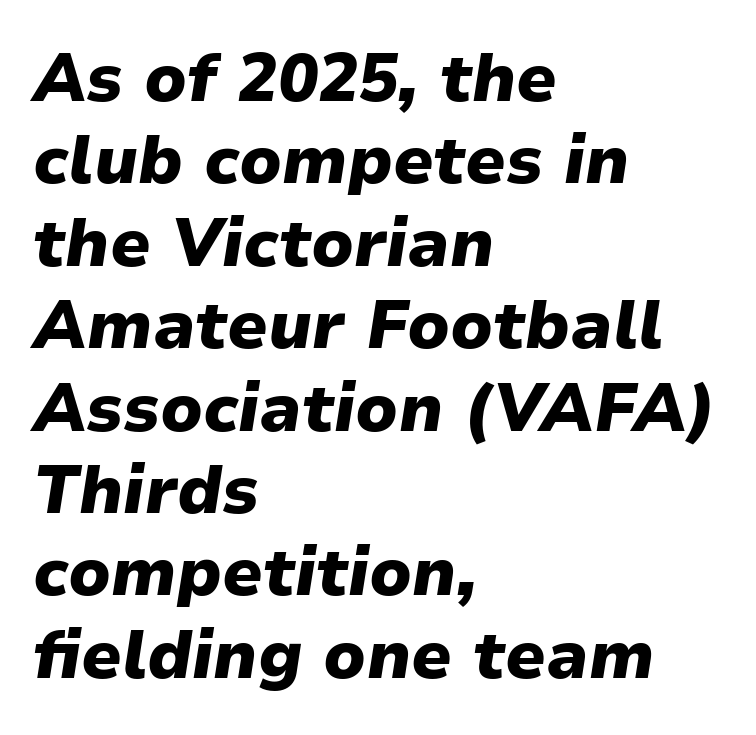
Nobody touched the tracking dial on this one. Horizontally, the lines are justified to the leading edge only. You can tell it's italic because the verticals aren't actually vertical. Typographic density is high because the face is bold.
